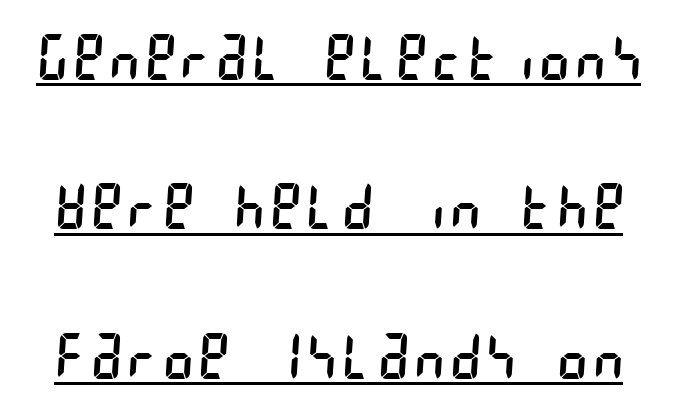
The sample's only ornament is a line tracing under the words. Is this a heavy cut? Hardly; it is regular or lighter. The space between consecutive lines is lavish. Look at the bottom of the vertical strokes: they stop flat, with no serifs.
